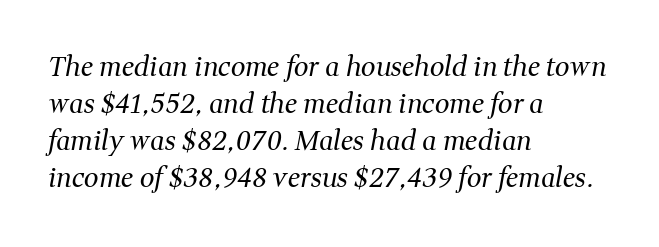
Q: Is the text bold? A: No.
Q: Is the text italic (slanted)? A: Yes, it leans right by about 11 degrees.
Q: Is the text underlined? A: No.
Q: How is the paragraph aligned? A: Left-aligned.
Q: Is the spacing between letters normal or unusually wide? A: Normal.
Q: Is the spacing between lines tight, normal or loose? A: Normal.
